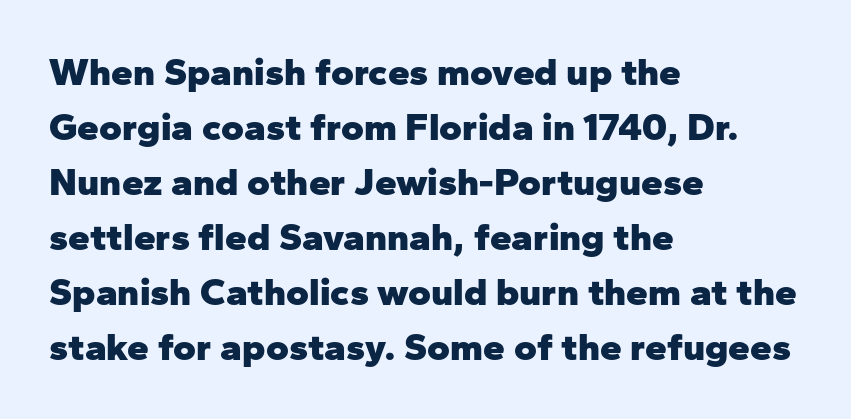
Q: Is the text bold? A: Yes.
Q: Is the text italic (slanted)? A: No, it is upright.
Q: Is the typeface a serif or a sans-serif typeface? A: Sans-serif.
Q: Is the text underlined? A: No.
Q: How is the paragraph aligned? A: Left-aligned.
Q: Is the spacing between letters normal or unusually wide? A: Normal.
Q: Is the spacing between lines tight, normal or loose? A: Normal.
Q: Width (condensed, normal, or wide)? A: Normal.
Q: Stroke contrast? A: Low.
Q: x-height? A: Medium.
Q: Monospaced? A: No.
